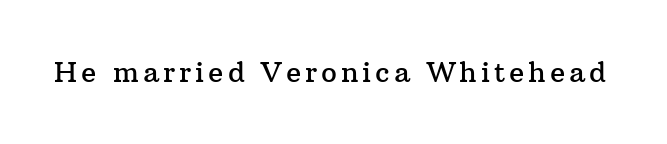
Vertical strokes here are truly vertical. Check under the words: just untouched page. These lines are rendered in a variable-pitch font. This sample uses a serif face.
